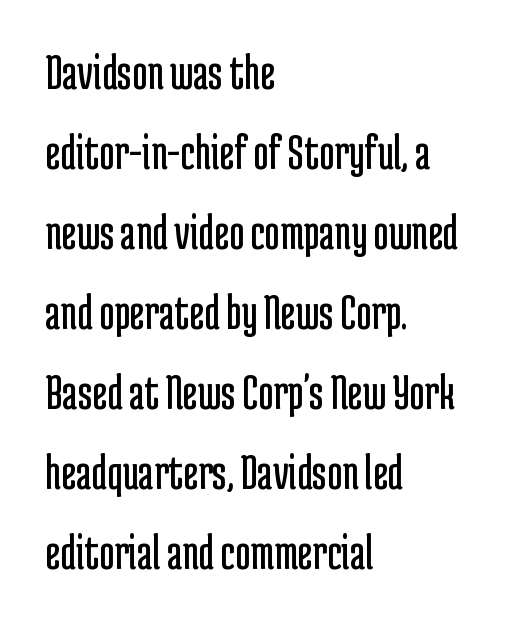
The vertical gap from one line to the next is medium. Looks like regular typesetting: each glyph gets only the width it needs. The ragged edge is on the right, which tells us the setting is flush left. A roman cut, with each character standing at attention.
